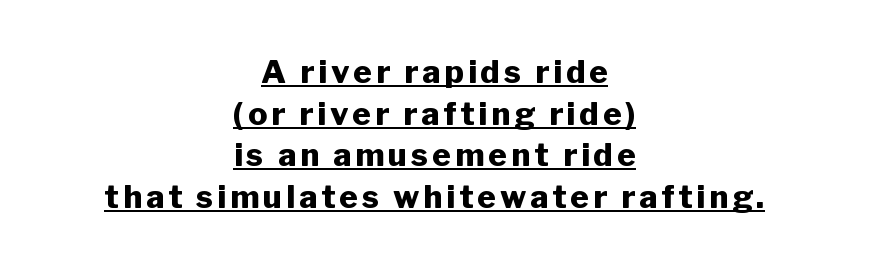
The image shows 32 px heavy sans-serif type, upright; set centered, normal line spacing (1.3x), underlined; low stroke contrast and a medium x-height.
